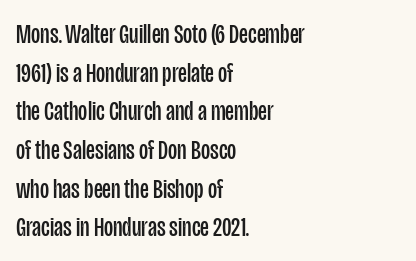
{"serif": "no", "italic": "no", "bold": "no", "weight": "regular", "width": "condensed", "stroke_contrast": "low", "x_height": "large", "monospaced": "no", "underline": "no", "align": "left", "line_spacing": "normal", "line_spacing_ratio": 1.38, "letter_spacing": "normal", "letter_spacing_em": 0.0, "glyph_px": 28}
